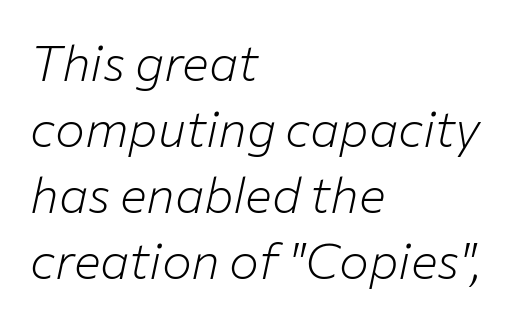
The lines are quadded left. Regular leading. The characters are drawn with everyday or finer stroke widths. Unmarked baselines from the first word to the last. The font's italic variant was chosen for this text.
